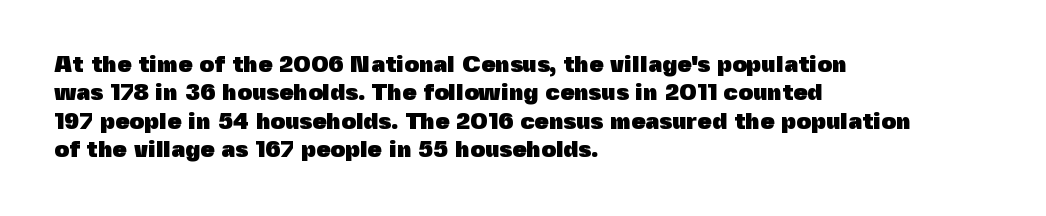
{"italic": "no", "bold": "yes", "underline": "no", "align": "left", "line_spacing_ratio": 1.23, "letter_spacing": "normal", "letter_spacing_em": 0.0, "glyph_px": 23}
